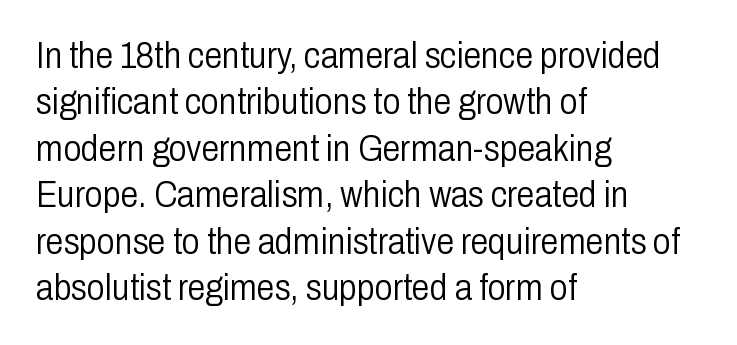
Q: Is the text bold? A: No.
Q: Is the text italic (slanted)? A: No, it is upright.
Q: Is the typeface a serif or a sans-serif typeface? A: Sans-serif.
Q: Is the text underlined? A: No.
Q: How is the paragraph aligned? A: Left-aligned.
Q: Is the spacing between letters normal or unusually wide? A: Normal.
Q: Is the spacing between lines tight, normal or loose? A: Normal.
Q: Width (condensed, normal, or wide)? A: Condensed.
Q: Stroke contrast? A: Low.
Q: x-height? A: Medium.
Q: Monospaced? A: No.
